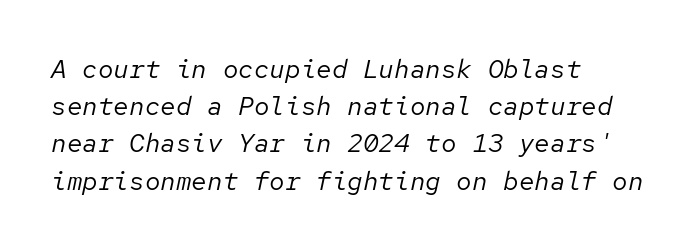
{"italic": "yes", "lean": "right", "slant_degrees": 12, "bold": "no", "underline": "no", "align": "left", "line_spacing": "normal", "line_spacing_ratio": 1.43, "letter_spacing": "normal", "letter_spacing_em": 0.0, "glyph_px": 26}
